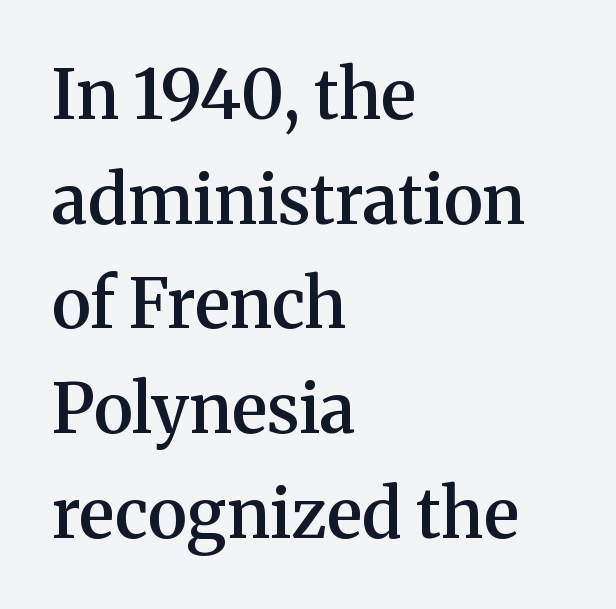
The image shows 68 px semibold serif type, upright; set left-aligned, normal line spacing (1.54x), normal letter spacing, not underlined; medium stroke contrast and a medium x-height.
